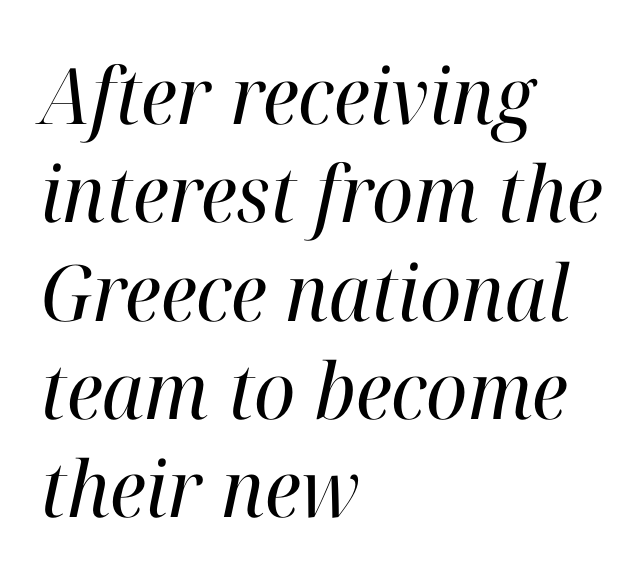
Q: Is the text bold? A: No.
Q: Is the text italic (slanted)? A: Yes, it leans right by about 12 degrees.
Q: Is the typeface a serif or a sans-serif typeface? A: Serif.
Q: Is the text underlined? A: No.
Q: How is the paragraph aligned? A: Left-aligned.
Q: Is the spacing between letters normal or unusually wide? A: Normal.
Q: Is the spacing between lines tight, normal or loose? A: Normal.
Q: Width (condensed, normal, or wide)? A: Normal.
Q: Stroke contrast? A: High.
Q: x-height? A: Medium.
Q: Monospaced? A: No.
